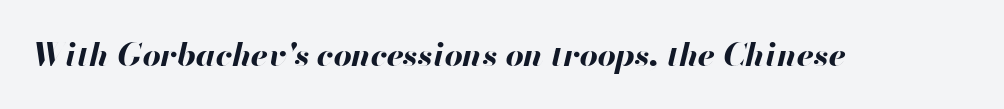
{"italic": "yes", "lean": "right", "slant_degrees": 13, "bold": "yes", "weight": "bold", "width": "normal", "stroke_contrast": "high", "x_height": "small", "monospaced": "no", "underline": "no", "letter_spacing": "normal", "letter_spacing_em": 0.0, "glyph_px": 32}
